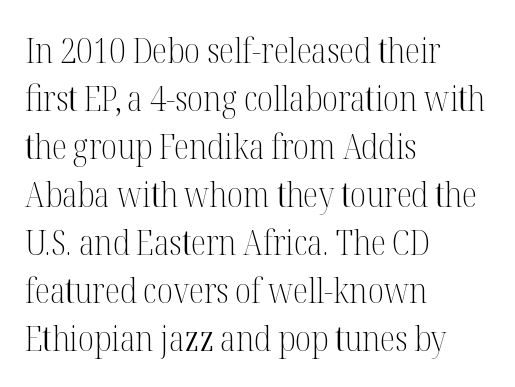
The image shows 35 px light, condensed serif type, upright; set left-aligned, normal line spacing (1.37x), normal letter spacing, not underlined; medium stroke contrast and a medium x-height.
